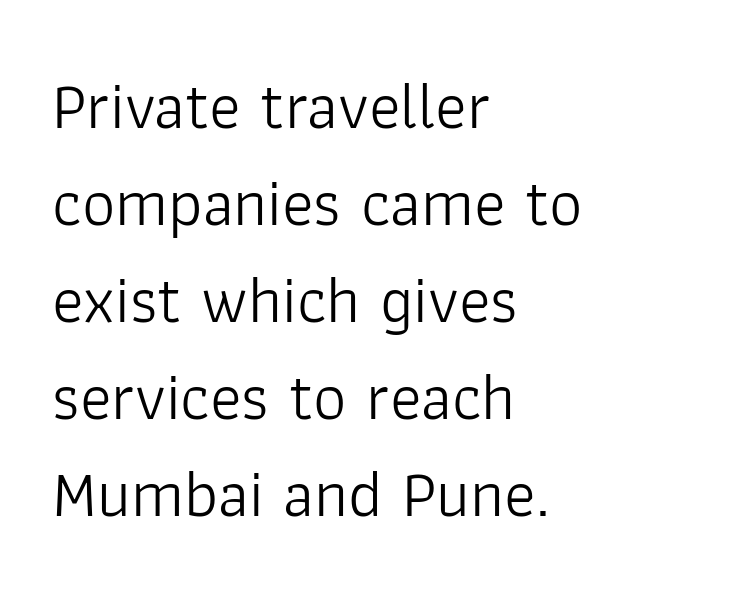
Q: Is the text bold? A: No.
Q: Is the text italic (slanted)? A: No, it is upright.
Q: Is the typeface a serif or a sans-serif typeface? A: Sans-serif.
Q: Is the text underlined? A: No.
Q: How is the paragraph aligned? A: Left-aligned.
Q: Is the spacing between letters normal or unusually wide? A: Normal.
Q: Is the spacing between lines tight, normal or loose? A: Normal.
Q: Width (condensed, normal, or wide)? A: Normal.
Q: Stroke contrast? A: Low.
Q: x-height? A: Medium.
Q: Monospaced? A: No.
